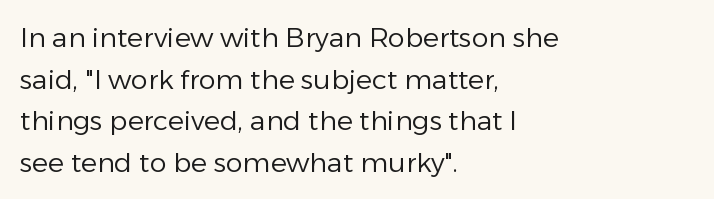
This sample uses an upright cut, with every glyph sitting square on the baseline. Lines of text with bare space underneath. The setting favours the left margin, as ordinary paragraphs usually do. Leading: standard. The typesetting does not lean heavy: it is not bold. You could call the tracking neutral — neither tight nor loose.
